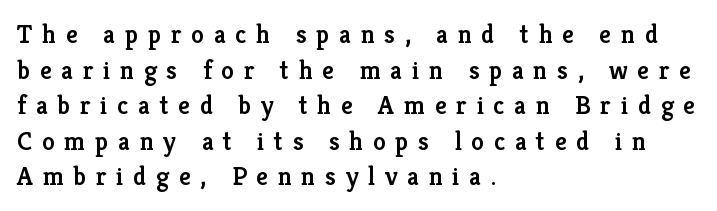
The image shows 26 px text type, upright; set left-aligned, normal line spacing (1.37x), unusually wide letter spacing (+0.37 em), not underlined.
